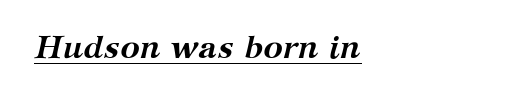
Q: Is the text bold? A: Yes.
Q: Is the text italic (slanted)? A: Yes, it leans right by about 12 degrees.
Q: Is the typeface a serif or a sans-serif typeface? A: Serif.
Q: Is the text underlined? A: Yes.
Q: How is the paragraph aligned? A: Left-aligned.
Q: Is the spacing between letters normal or unusually wide? A: Normal.
Q: Width (condensed, normal, or wide)? A: Normal.
Q: Stroke contrast? A: Medium.
Q: x-height? A: Medium.
Q: Monospaced? A: No.
